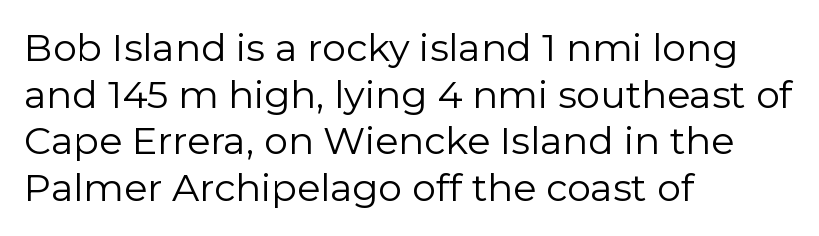
{"serif": "no", "italic": "no", "bold": "no", "weight": "regular", "width": "normal", "stroke_contrast": "low", "x_height": "medium", "monospaced": "no", "underline": "no", "align": "left", "line_spacing_ratio": 1.23, "letter_spacing": "normal", "letter_spacing_em": 0.0, "glyph_px": 38}
